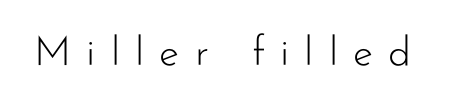
{"serif": "no", "italic": "no", "bold": "no", "weight": "light", "width": "normal", "stroke_contrast": "low", "x_height": "small", "monospaced": "no", "underline": "no", "letter_spacing": "wide", "letter_spacing_em": 0.37, "glyph_px": 41}
